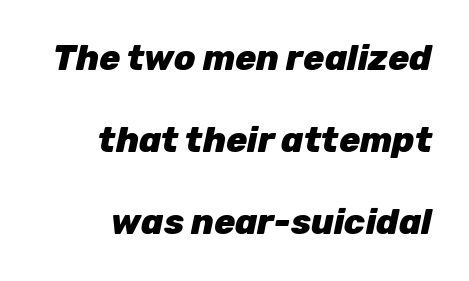
Q: Is the text bold? A: Yes.
Q: Is the text italic (slanted)? A: Yes, it leans right by about 12 degrees.
Q: Is the text underlined? A: No.
Q: How is the paragraph aligned? A: Right-aligned.
Q: Is the spacing between letters normal or unusually wide? A: Normal.
Q: Is the spacing between lines tight, normal or loose? A: Loose.
Q: Width (condensed, normal, or wide)? A: Normal.
Q: Stroke contrast? A: Low.
Q: x-height? A: Medium.
Q: Monospaced? A: No.
